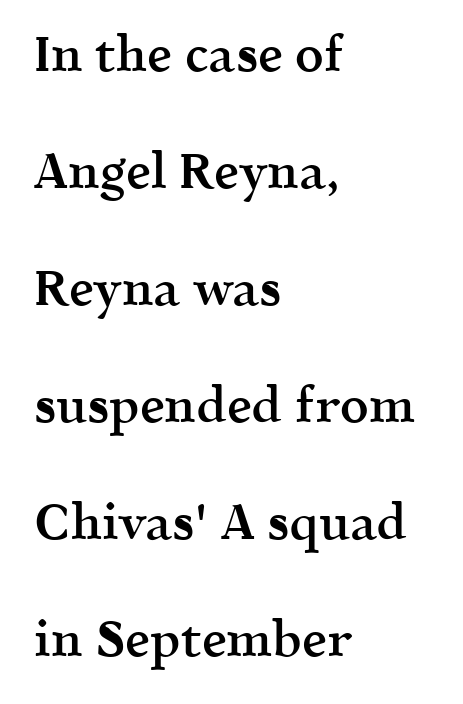
Varying glyph widths throughout — classic text-font behaviour. Students, observe: this is what heavily led, spacious text looks like. Set as a demibold, roughly 600 on the weight scale. The axis of the letterforms is exactly vertical.
